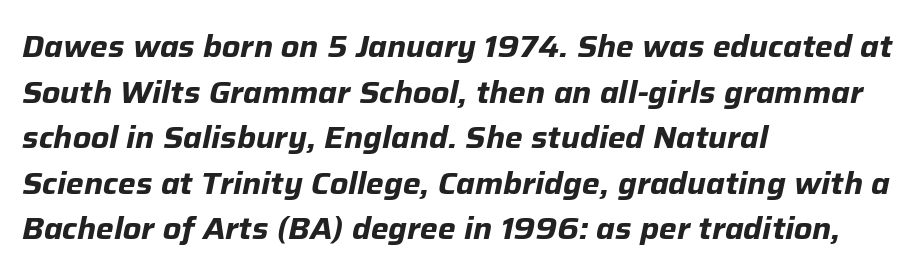
Q: Is the text bold? A: Yes.
Q: Is the text italic (slanted)? A: Yes, it leans right by about 12 degrees.
Q: Is the text underlined? A: No.
Q: How is the paragraph aligned? A: Left-aligned.
Q: Is the spacing between letters normal or unusually wide? A: Normal.
Q: Is the spacing between lines tight, normal or loose? A: Normal.
Q: Width (condensed, normal, or wide)? A: Normal.
Q: Stroke contrast? A: Low.
Q: x-height? A: Medium.
Q: Monospaced? A: No.
